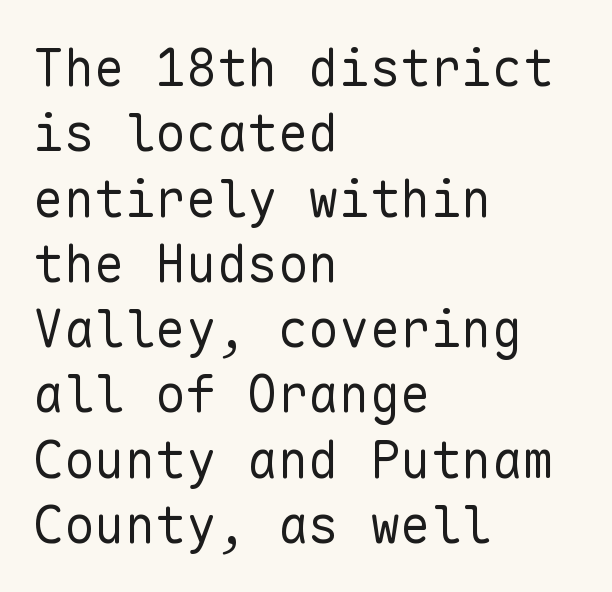
Q: Is the text bold? A: No.
Q: Is the text italic (slanted)? A: No, it is upright.
Q: Is the typeface a serif or a sans-serif typeface? A: Sans-serif.
Q: Is the text underlined? A: No.
Q: How is the paragraph aligned? A: Left-aligned.
Q: Is the spacing between letters normal or unusually wide? A: Normal.
Q: Is the spacing between lines tight, normal or loose? A: Normal.
Q: Width (condensed, normal, or wide)? A: Normal.
Q: Stroke contrast? A: Low.
Q: x-height? A: Medium.
Q: Monospaced? A: Yes.
